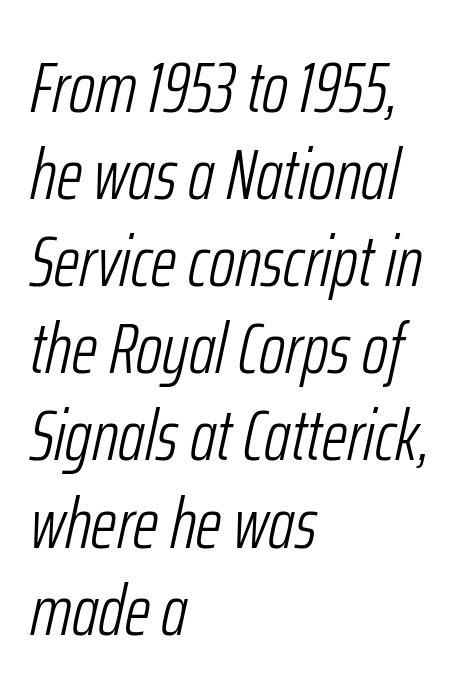
The rendering keeps characters at their native spacing. The text block is weighted toward the left margin, trailing off unevenly rightward. Think of a printed novel: that variable character pitch is what you see here. Clear beneath every line of the passage.
